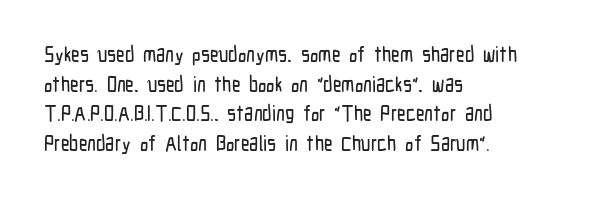
The image shows 21 px text type, upright; set left-aligned, normal line spacing (1.41x), normal letter spacing, not underlined.
